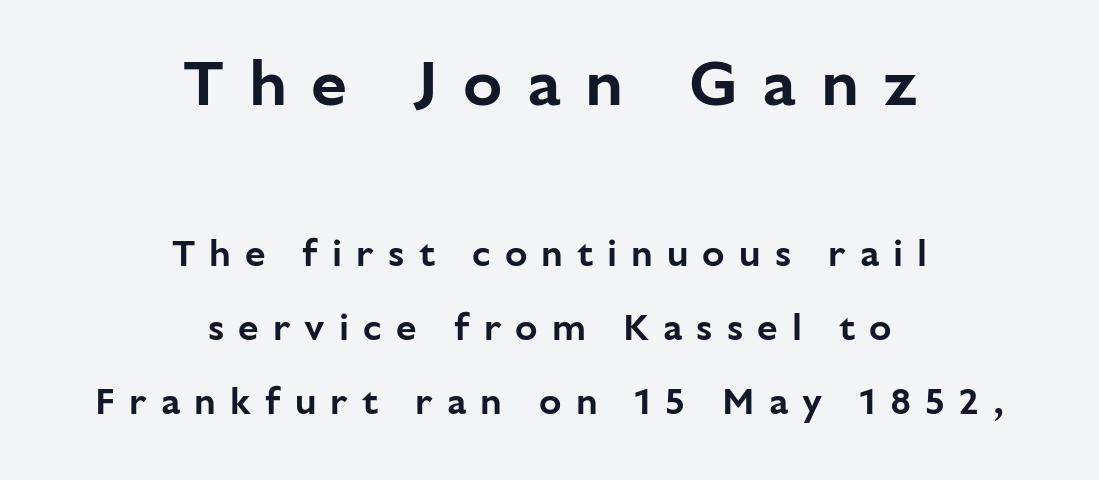
{"serif": "no", "italic": "no", "width": "normal", "stroke_contrast": "low", "x_height": "medium", "monospaced": "no", "underline": "no", "align": "center", "line_spacing": "loose", "line_spacing_ratio": 2.01, "letter_spacing": "wide", "letter_spacing_em": 0.38, "larger_block": "first", "size_ratio": 1.76, "glyph_px": 65}
